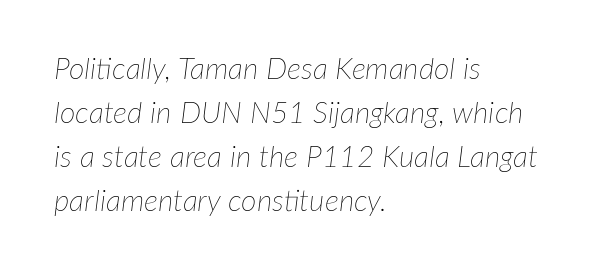
The specimen reads as italic at a glance. Weight class: somewhere from thin through regular. Short and long lines alike share a common starting point at left. The area under the type is left untouched. Character widths vary here, with narrow letters taking less room than wide ones.
